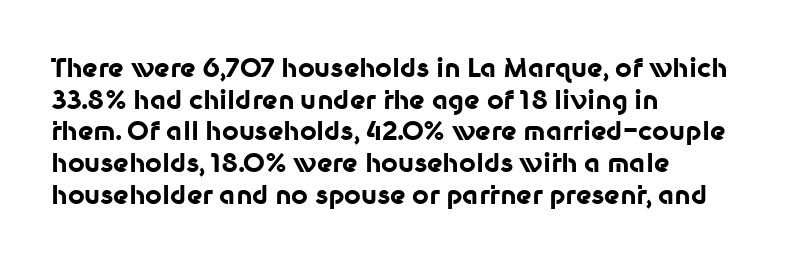
{"italic": "no", "bold": "yes", "underline": "no", "align": "left", "line_spacing_ratio": 1.22, "letter_spacing": "normal", "letter_spacing_em": 0.0, "glyph_px": 26}
